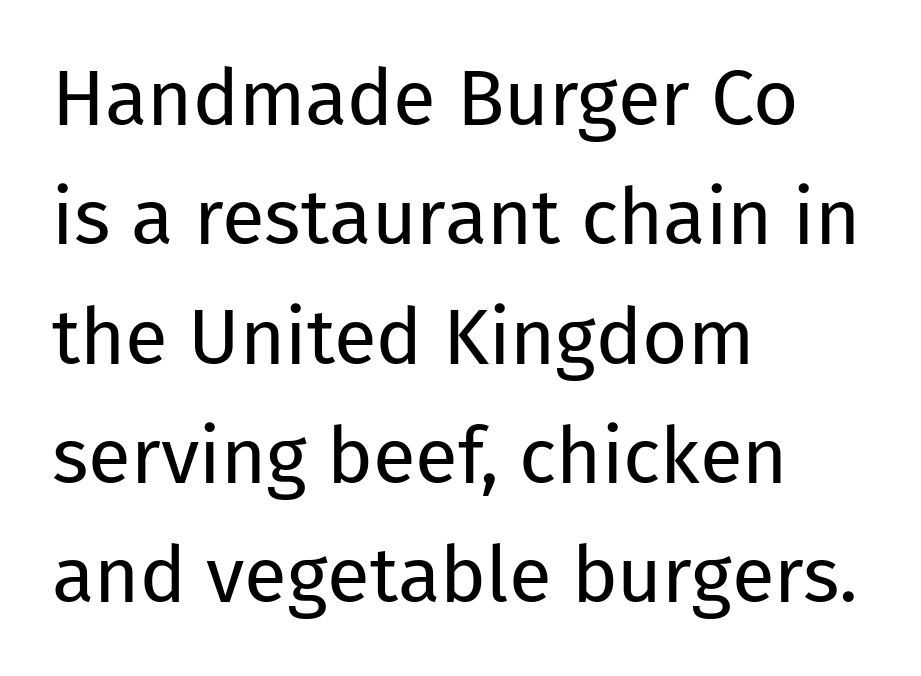
Type style note: lacks serifs. No extra tracking has been applied to these lines. Rows of type keep a routine distance in the vertical direction. Left-aligned paragraph, ragged on the right.
